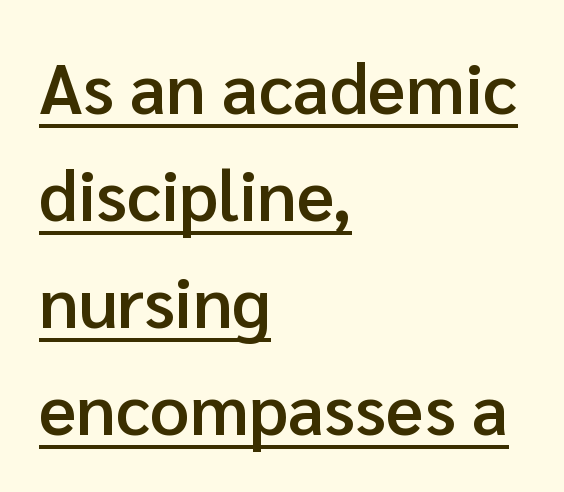
Q: Is the text bold? A: Semi-bold.
Q: Is the text italic (slanted)? A: No, it is upright.
Q: Is the typeface a serif or a sans-serif typeface? A: Sans-serif.
Q: Is the text underlined? A: Yes.
Q: How is the paragraph aligned? A: Left-aligned.
Q: Is the spacing between letters normal or unusually wide? A: Normal.
Q: Is the spacing between lines tight, normal or loose? A: Normal.
Q: Width (condensed, normal, or wide)? A: Normal.
Q: Stroke contrast? A: Low.
Q: x-height? A: Medium.
Q: Monospaced? A: No.
